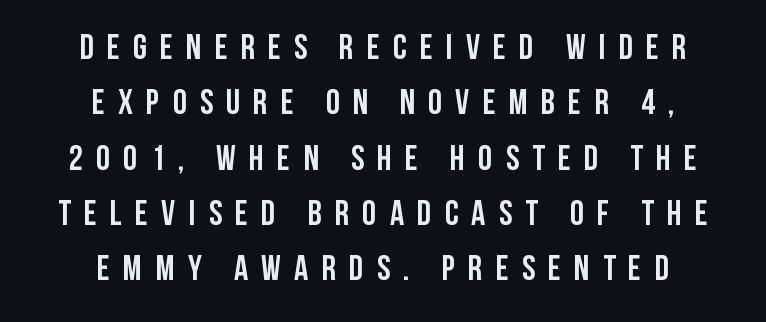
{"serif": "no", "italic": "no", "bold": "yes", "weight": "semibold", "width": "condensed", "stroke_contrast": "low", "x_height": "large", "monospaced": "no", "underline": "no", "align": "center", "line_spacing": "normal", "line_spacing_ratio": 1.58, "letter_spacing": "wide", "letter_spacing_em": 0.38, "glyph_px": 35}
